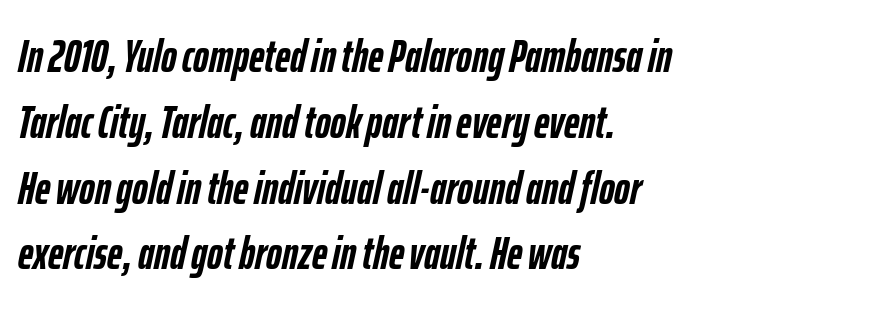
{"italic": "yes", "lean": "right", "slant_degrees": 12, "bold": "yes", "weight": "semibold", "width": "condensed", "stroke_contrast": "low", "x_height": "medium", "monospaced": "no", "underline": "no", "align": "left", "line_spacing": "normal", "line_spacing_ratio": 1.4, "letter_spacing": "normal", "letter_spacing_em": 0.0, "glyph_px": 47}
